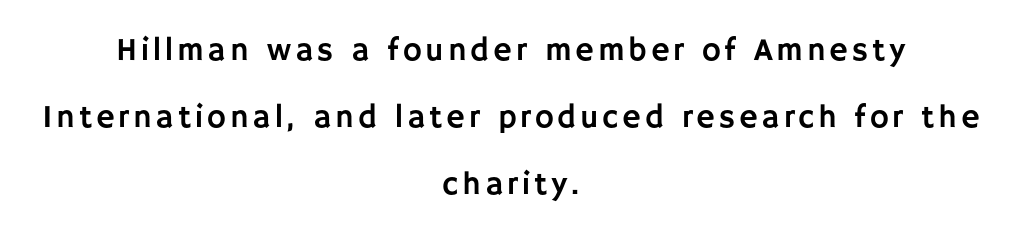
{"serif": "no", "italic": "no", "width": "normal", "stroke_contrast": "low", "x_height": "large", "monospaced": "no", "underline": "no", "align": "center", "line_spacing": "loose", "line_spacing_ratio": 2.1, "glyph_px": 32}
